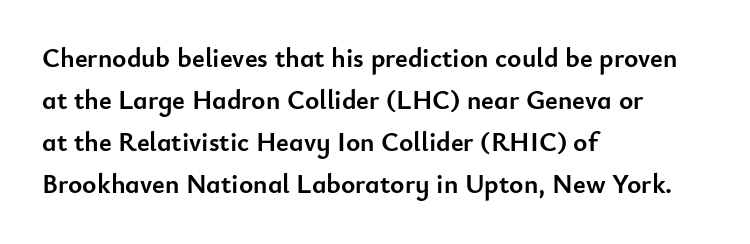
{"italic": "no", "bold": "yes", "underline": "no", "align": "left", "line_spacing": "normal", "line_spacing_ratio": 1.56, "letter_spacing": "normal", "letter_spacing_em": 0.0, "glyph_px": 27}
